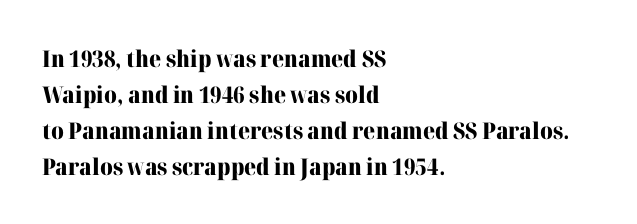
Q: Is the text bold? A: Yes.
Q: Is the text italic (slanted)? A: No, it is upright.
Q: Is the text underlined? A: No.
Q: How is the paragraph aligned? A: Left-aligned.
Q: Is the spacing between letters normal or unusually wide? A: Normal.
Q: Is the spacing between lines tight, normal or loose? A: Normal.
